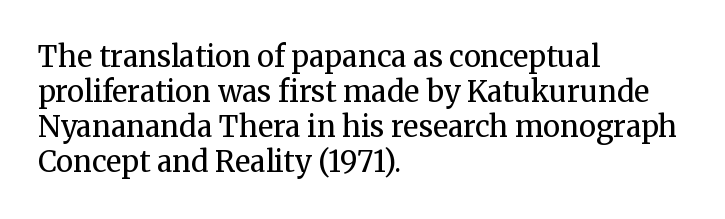
Inter-character spacing is left at the font's built-in metrics. Has an underline been added? It has not. Is there any slant? The stems are plumb. The rendering shows small feet on the letterforms — a serif design.
